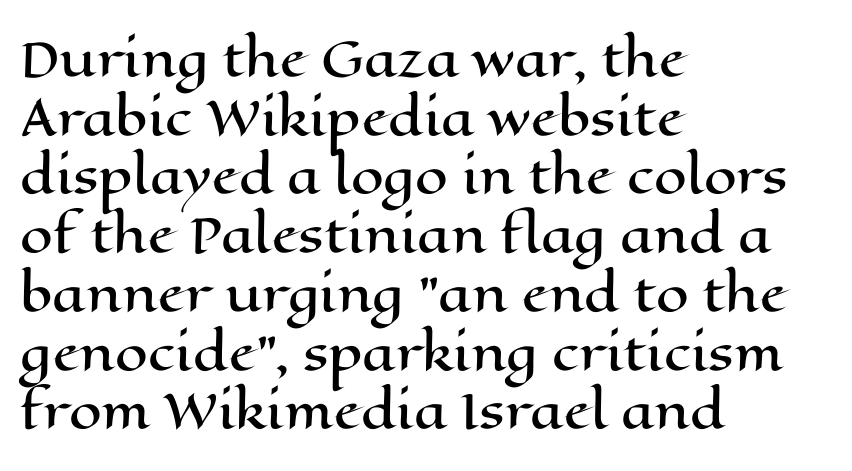
{"italic": "no", "width": "wide", "stroke_contrast": "high", "x_height": "medium", "monospaced": "no", "underline": "no", "align": "left", "line_spacing": "normal", "line_spacing_ratio": 1.25, "letter_spacing": "normal", "letter_spacing_em": 0.0, "glyph_px": 47}
